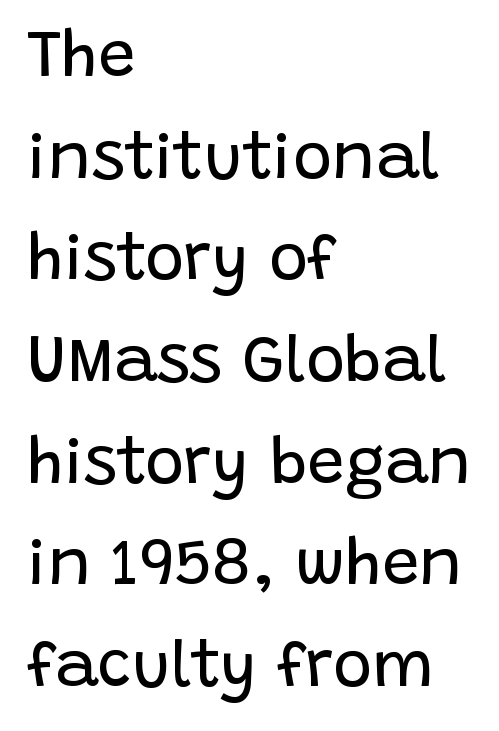
Q: Is the text bold? A: No.
Q: Is the text italic (slanted)? A: No, it is upright.
Q: Is the typeface a serif or a sans-serif typeface? A: Sans-serif.
Q: Is the text underlined? A: No.
Q: How is the paragraph aligned? A: Left-aligned.
Q: Is the spacing between letters normal or unusually wide? A: Normal.
Q: Is the spacing between lines tight, normal or loose? A: Normal.
Q: Width (condensed, normal, or wide)? A: Normal.
Q: Stroke contrast? A: Low.
Q: x-height? A: Large.
Q: Monospaced? A: No.
